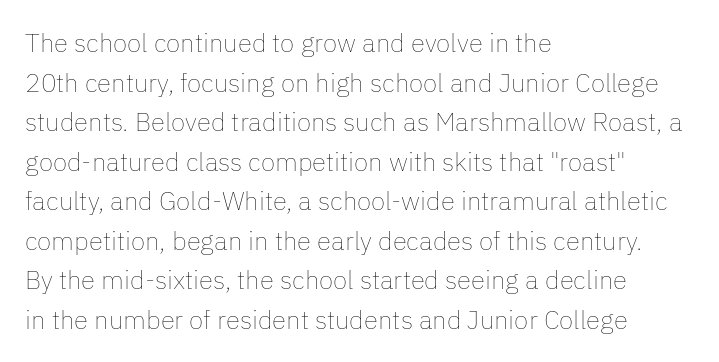
The image shows 26 px text type, upright; set left-aligned, normal line spacing (1.52x), normal letter spacing, not underlined.
